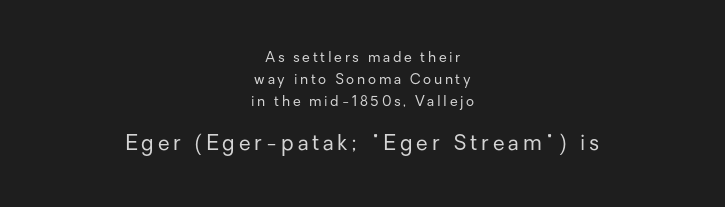
The strokes carry an ordinary text weight at most. The letters stand upright; this is a roman face. Vertical spacing — default. Underlining? Definitely not there. Neither beginnings nor endings align; midpoints do. A student would notice the bottom passage is typeset larger than what precedes it.
